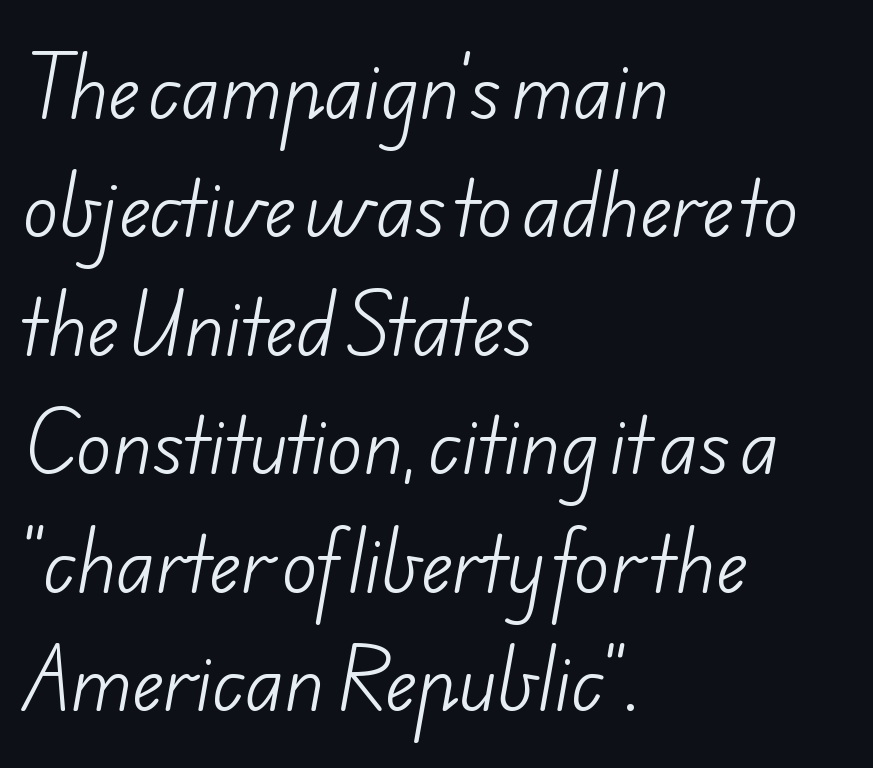
Type style note: lacks serifs. Weight: not bold — regular or lighter. Is this a fixed-width face? No — the glyphs have proportional, varying widths. Normally led — the rows are evenly, conventionally spaced. The glyphs are unaccompanied by any horizontal stroke below them. Inter-character spacing is left at the font's built-in metrics.
